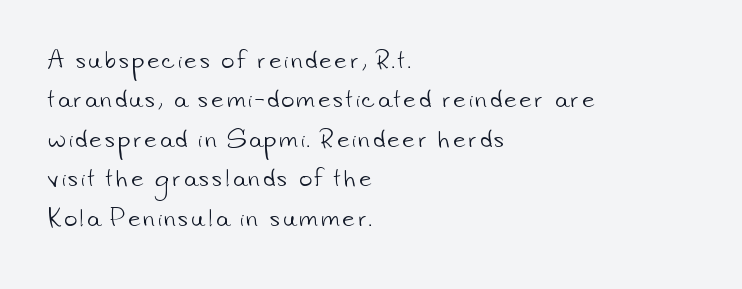
Nothing heavy about these letters — not bold at all. Which margin do the lines hug? The left one — the right edge is uneven. Bare-footed words on every line.
